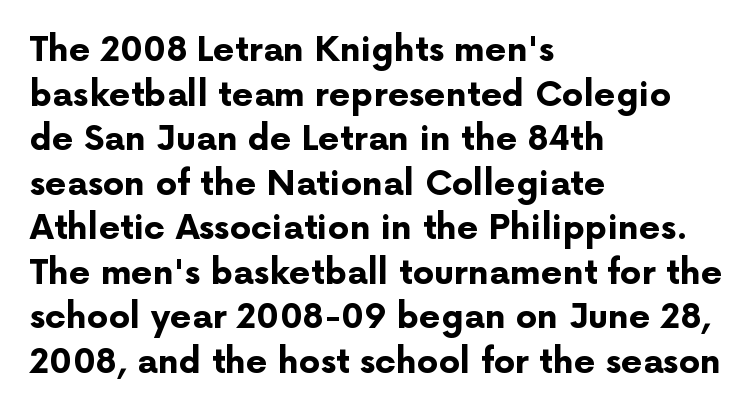
{"serif": "no", "italic": "no", "bold": "yes", "weight": "bold", "width": "normal", "stroke_contrast": "low", "x_height": "medium", "monospaced": "no", "underline": "no", "align": "left", "line_spacing": "normal", "line_spacing_ratio": 1.31, "letter_spacing": "normal", "letter_spacing_em": 0.0, "glyph_px": 34}
